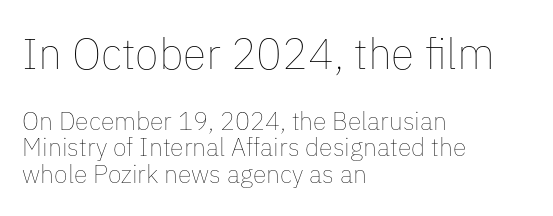
{"italic": "no", "bold": "no", "weight": "thin", "width": "normal", "stroke_contrast": "low", "x_height": "medium", "monospaced": "no", "underline": "no", "align": "left", "line_spacing": "tight", "line_spacing_ratio": 1.06, "letter_spacing": "normal", "letter_spacing_em": 0.0, "larger_block": "first", "size_ratio": 1.72, "glyph_px": 43}
